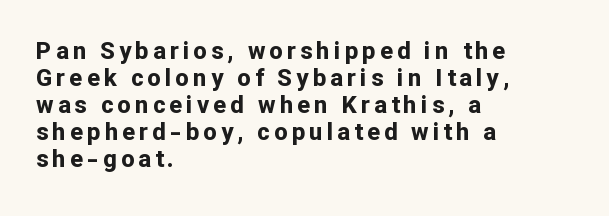
Q: Is the text bold? A: Yes.
Q: Is the text italic (slanted)? A: No, it is upright.
Q: Is the text underlined? A: No.
Q: How is the paragraph aligned? A: Left-aligned.
Q: Is the spacing between lines tight, normal or loose? A: Tight.
